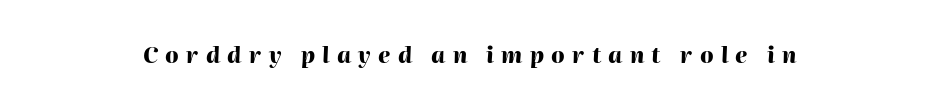
Words float on clear page, feet unadorned. Every letter is thick-stroked: bold, no question. A typesetter would call this heavily tracked-out type. It's the slanting kind of type.
